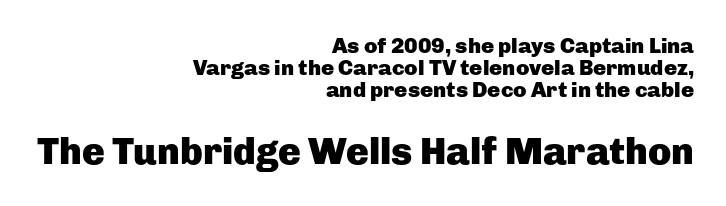
The letters stand upright; this is a roman face. Line spacing here is tight. Letterform terminals end flat and unadorned throughout the passage. This sample uses plain, unmodified letter spacing.
